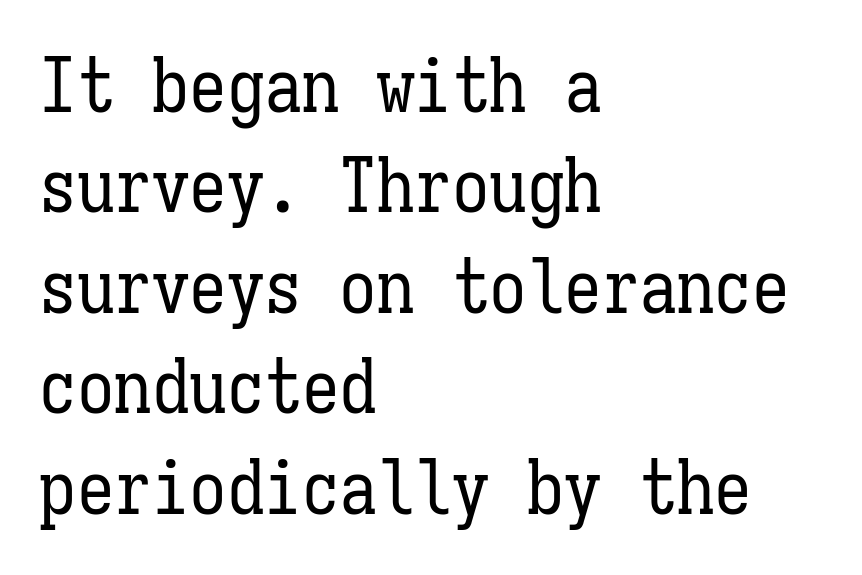
Q: Is the text bold? A: No.
Q: Is the text italic (slanted)? A: No, it is upright.
Q: Is the text underlined? A: No.
Q: How is the paragraph aligned? A: Left-aligned.
Q: Is the spacing between letters normal or unusually wide? A: Normal.
Q: Is the spacing between lines tight, normal or loose? A: Normal.
Q: Width (condensed, normal, or wide)? A: Condensed.
Q: Stroke contrast? A: Low.
Q: x-height? A: Medium.
Q: Monospaced? A: Yes.
